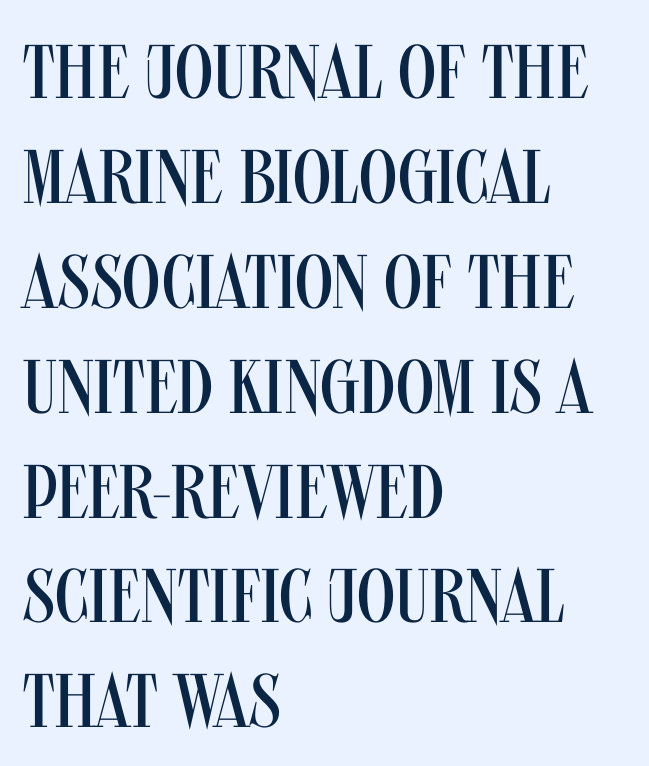
Q: Is the text bold? A: No.
Q: Is the text italic (slanted)? A: No, it is upright.
Q: Is the typeface a serif or a sans-serif typeface? A: Sans-serif.
Q: Is the text underlined? A: No.
Q: How is the paragraph aligned? A: Left-aligned.
Q: Is the spacing between letters normal or unusually wide? A: Normal.
Q: Is the spacing between lines tight, normal or loose? A: Normal.
Q: Width (condensed, normal, or wide)? A: Condensed.
Q: Stroke contrast? A: Medium.
Q: x-height? A: Large.
Q: Monospaced? A: No.
